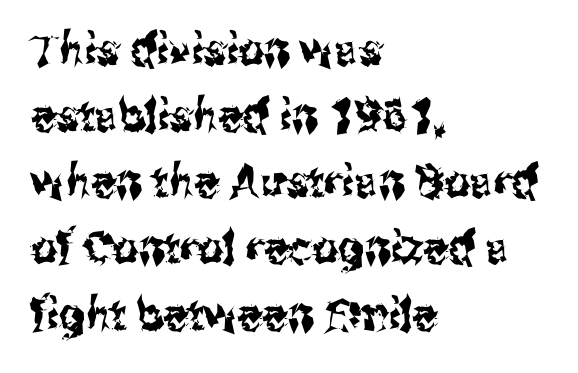
Words float on clear page, feet unadorned. Type style note: lacks serifs. Students, note that the glyphs here touch the page at normal intervals. Rendered with straight, roman letterforms. Horizontally, the lines are justified to the leading edge only. Is there much room between lines? A standard amount, neither cramped nor airy.
